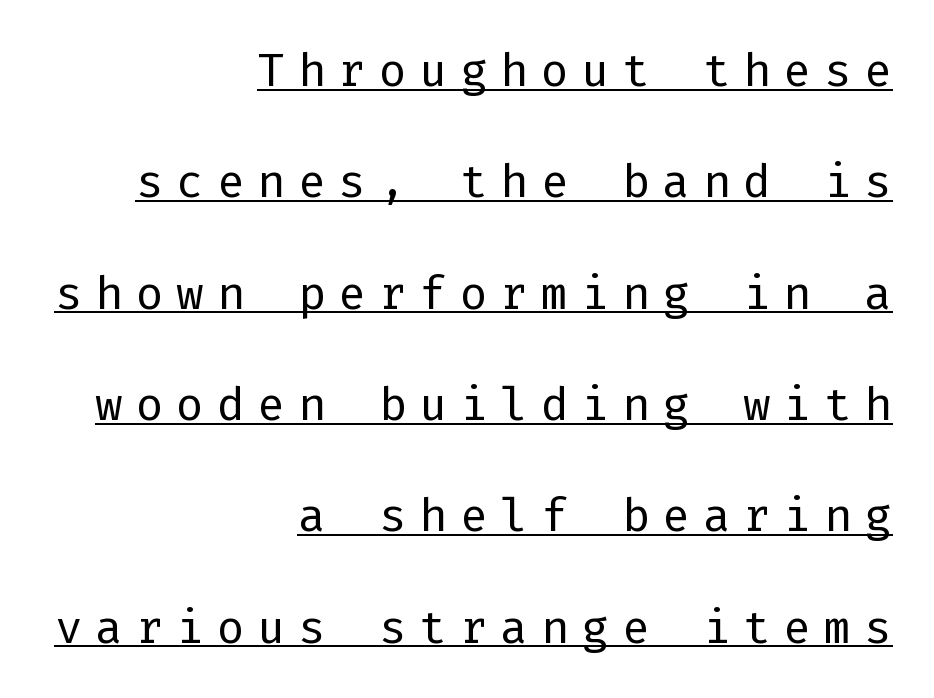
Q: Is the text bold? A: No.
Q: Is the text italic (slanted)? A: No, it is upright.
Q: Is the typeface a serif or a sans-serif typeface? A: Sans-serif.
Q: Is the text underlined? A: Yes.
Q: How is the paragraph aligned? A: Right-aligned.
Q: Is the spacing between letters normal or unusually wide? A: Unusually wide.
Q: Is the spacing between lines tight, normal or loose? A: Loose.
Q: Width (condensed, normal, or wide)? A: Normal.
Q: Stroke contrast? A: Low.
Q: x-height? A: Medium.
